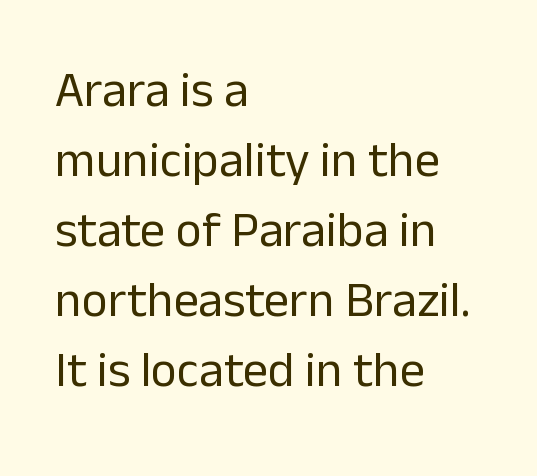
Serifs: no, the terminals of the letterforms are clean. Check the space under the baseline: it is left empty. Unbolded letterforms with no extra heft. Students, observe: this is what conventionally led text looks like. These lines are rendered in a variable-pitch font. A typesetter would call this zero additional tracking.
